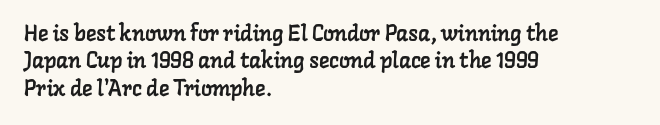
Q: Is the text underlined? A: No.
Q: How is the paragraph aligned? A: Left-aligned.
Q: Is the spacing between letters normal or unusually wide? A: Normal.
